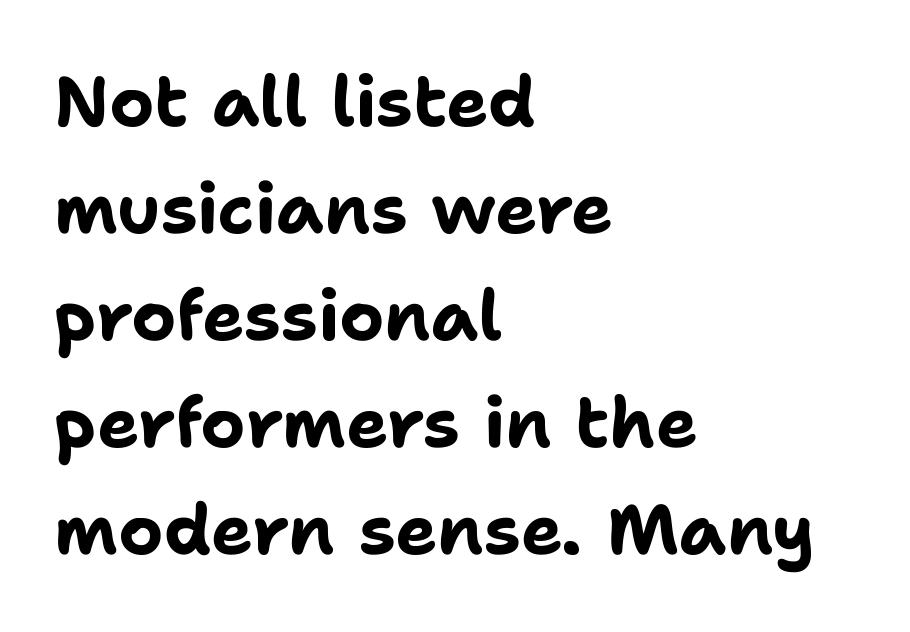
Line starts are locked; line ends wander. Here the designer chose a conventional face with non-uniform glyph widths. Honestly, the letter spacing is just normal — you wouldn't notice it. This is sans-serif lettering, the kind often seen on screens and signage. These lines sit exactly where default settings would place them.
